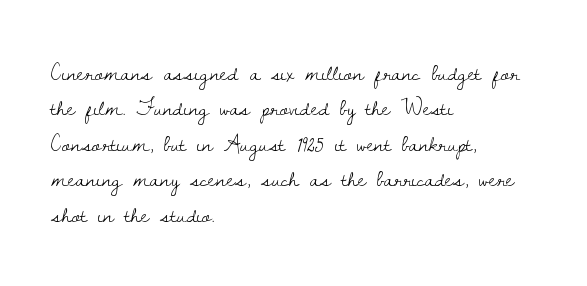
{"bold": "no", "underline": "no", "align": "left", "line_spacing": "normal", "line_spacing_ratio": 1.42, "letter_spacing": "normal", "letter_spacing_em": 0.0, "glyph_px": 25}
